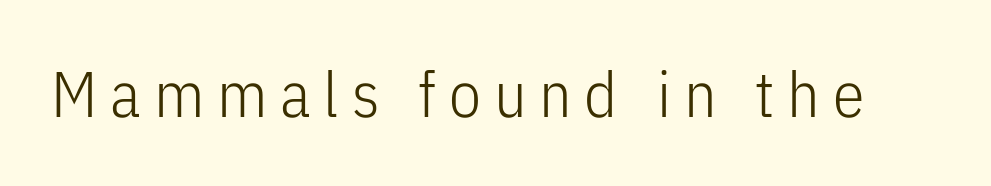
The image shows 64 px light, condensed sans-serif type, upright; set unusually wide letter spacing (+0.2 em), not underlined; low stroke contrast and a medium x-height.
